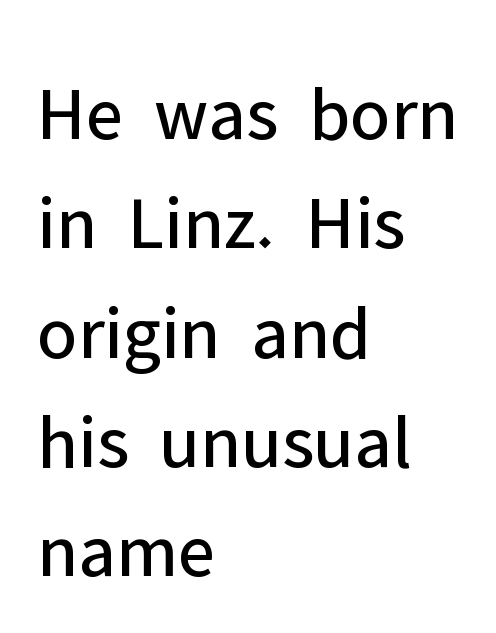
{"serif": "no", "italic": "no", "bold": "no", "weight": "regular", "width": "normal", "stroke_contrast": "low", "x_height": "medium", "monospaced": "no", "underline": "no", "align": "left", "line_spacing": "normal", "line_spacing_ratio": 1.42, "letter_spacing": "normal", "letter_spacing_em": 0.0, "glyph_px": 77}
